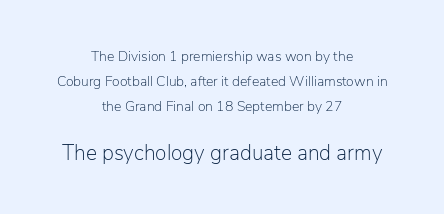
The image shows 21 px text type, upright; set centered, line spacing 1.79x, normal letter spacing, not underlined; the second (bottom) block is 1.5x larger.
